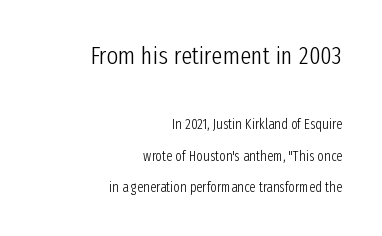
{"italic": "no", "bold": "no", "underline": "no", "align": "right", "line_spacing": "loose", "line_spacing_ratio": 2.22, "letter_spacing": "normal", "letter_spacing_em": 0.0, "larger_block": "first", "size_ratio": 1.79, "glyph_px": 25}
